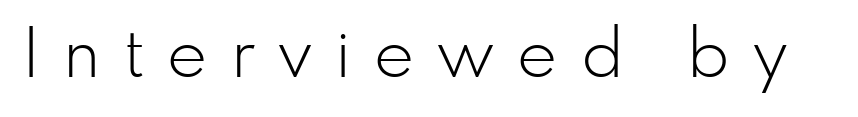
Q: Is the text bold? A: No.
Q: Is the text italic (slanted)? A: No, it is upright.
Q: Is the typeface a serif or a sans-serif typeface? A: Sans-serif.
Q: Is the text underlined? A: No.
Q: Is the spacing between letters normal or unusually wide? A: Unusually wide.
Q: Width (condensed, normal, or wide)? A: Normal.
Q: Stroke contrast? A: Low.
Q: x-height? A: Small.
Q: Monospaced? A: No.
